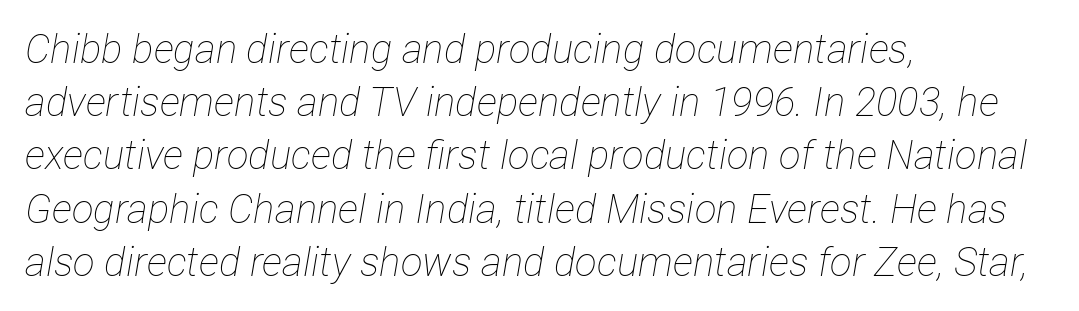
{"italic": "yes", "lean": "right", "slant_degrees": 12, "bold": "no", "weight": "thin", "width": "condensed", "stroke_contrast": "low", "x_height": "medium", "monospaced": "no", "underline": "no", "align": "left", "line_spacing": "normal", "line_spacing_ratio": 1.33, "letter_spacing": "normal", "letter_spacing_em": 0.0, "glyph_px": 40}
